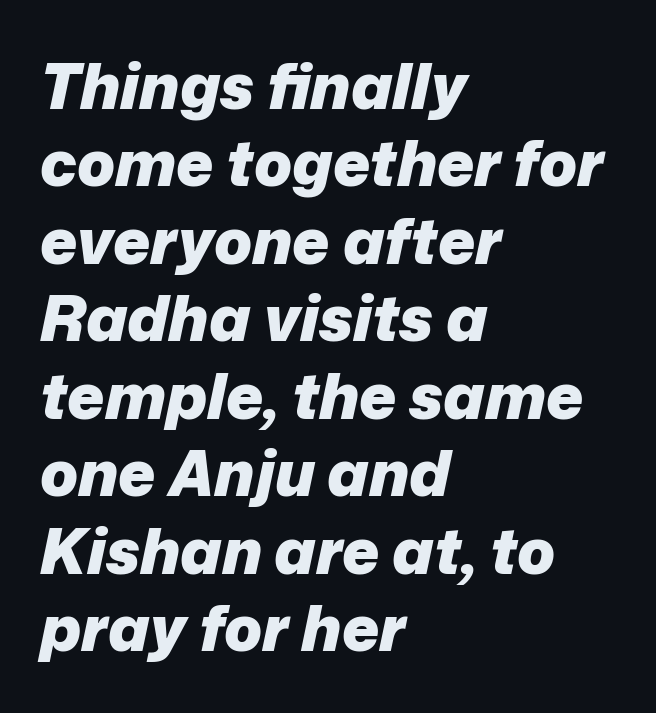
The image shows 63 px heavy type, italic (leaning right); set left-aligned, line spacing 1.23x, normal letter spacing, not underlined; low stroke contrast and a medium x-height.
